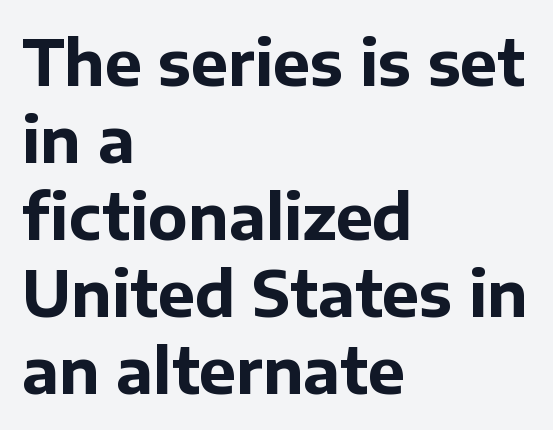
{"serif": "no", "italic": "no", "bold": "yes", "weight": "bold", "width": "normal", "stroke_contrast": "low", "x_height": "medium", "monospaced": "no", "underline": "no", "align": "left", "line_spacing_ratio": 1.24, "letter_spacing": "normal", "letter_spacing_em": 0.0, "glyph_px": 62}
